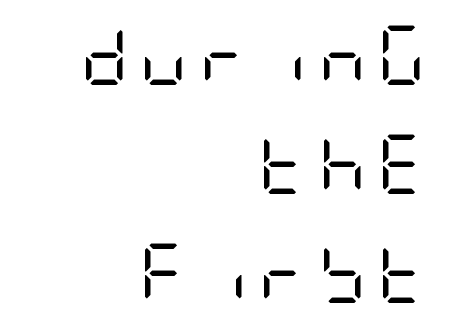
The image shows 59 px regular-weight, condensed sans-serif type, upright; set right-aligned, line spacing 1.85x, not underlined; low stroke contrast and a large x-height.
